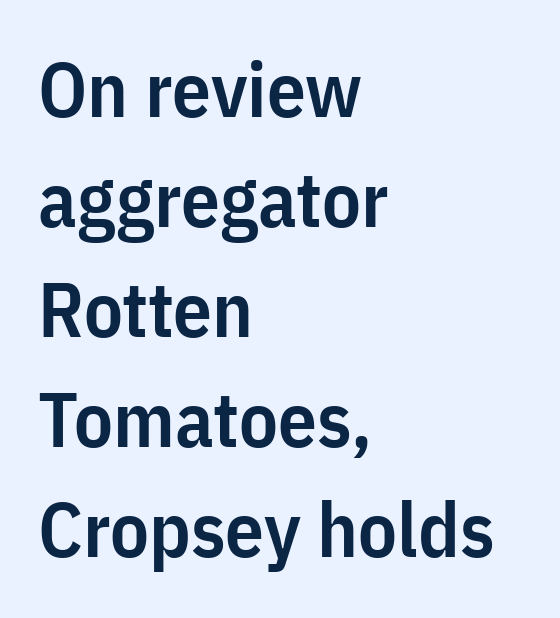
Looks like regular typesetting: each glyph gets only the width it needs. Serif or sans? Sans — the stroke terminals are bare. This is moderately heavy type, rendered in semibold. The specimen omits any rule beneath the text block's lines. The designer left line spacing at the default.
